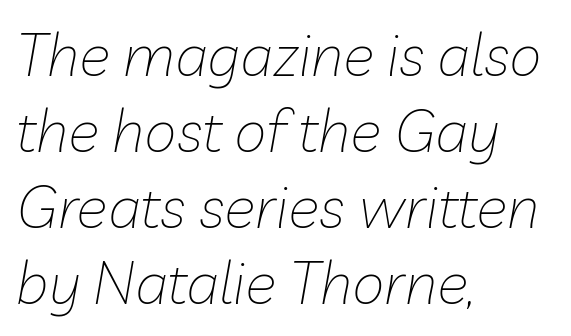
{"italic": "yes", "lean": "right", "slant_degrees": 10, "bold": "no", "weight": "thin", "width": "normal", "stroke_contrast": "low", "x_height": "medium", "monospaced": "no", "underline": "no", "align": "left", "line_spacing": "normal", "line_spacing_ratio": 1.29, "letter_spacing": "normal", "letter_spacing_em": 0.0, "glyph_px": 59}
